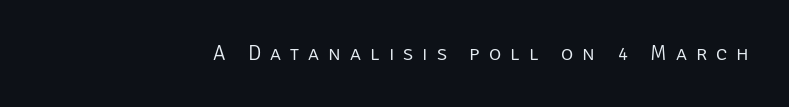
The image shows 21 px text type, upright; set unusually wide letter spacing (+0.43 em), not underlined.
